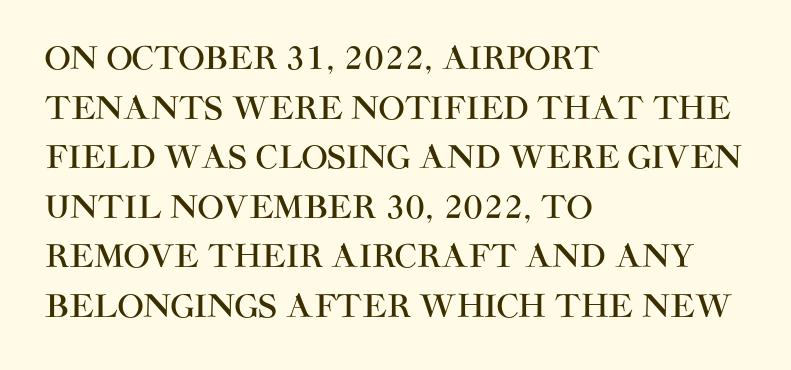
I'd call this a sans setting — the letters go barefoot. Alignment: flush left. The type is set solid horizontally, with unmodified tracking. Words float on clear page, feet unadorned. The passage shown stacks its lines at a standard gap. Is there any slant? The stems are plumb.
